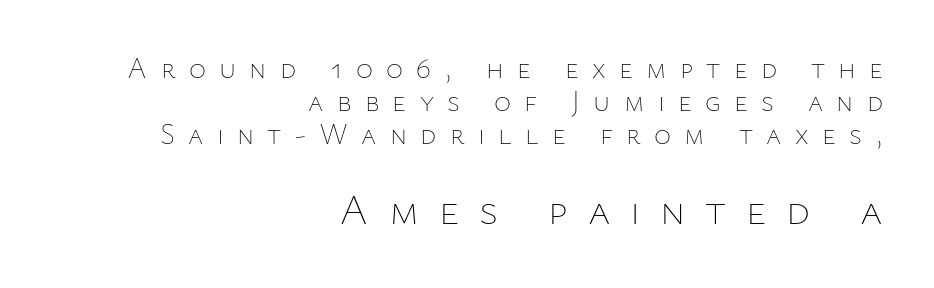
Does the lettering tilt? It doesn't — this is upright. The composition opens small and finishes big. Words appear elongated and porous because spacing is wide. This sample has the flowing, uneven cadence of proportional lettering. Vertical stems look standard width or narrower in stroke.
